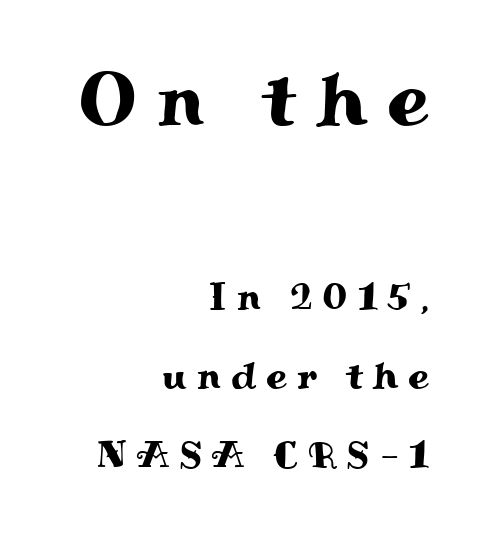
Q: Is the text italic (slanted)? A: No, it is upright.
Q: Is the typeface a serif or a sans-serif typeface? A: Serif.
Q: Is the text underlined? A: No.
Q: How is the paragraph aligned? A: Right-aligned.
Q: Is the spacing between letters normal or unusually wide? A: Unusually wide.
Q: Is the spacing between lines tight, normal or loose? A: Loose.
Q: Which block of text is set in a larger size, the first (top) or the second (bottom)? A: The first (top) one.
Q: Width (condensed, normal, or wide)? A: Wide.
Q: Stroke contrast? A: Medium.
Q: x-height? A: Small.
Q: Monospaced? A: No.
